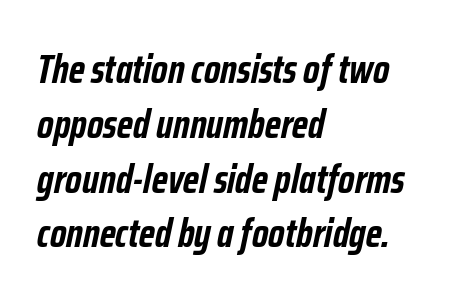
One glance says typical: line gaps are just what's usual. Is the letter spacing exaggerated? No — it looks like the ordinary default. Does the weight exceed regular? Yes, all the way to bold. The face used here is proportionally spaced, like ordinary book or web type.
